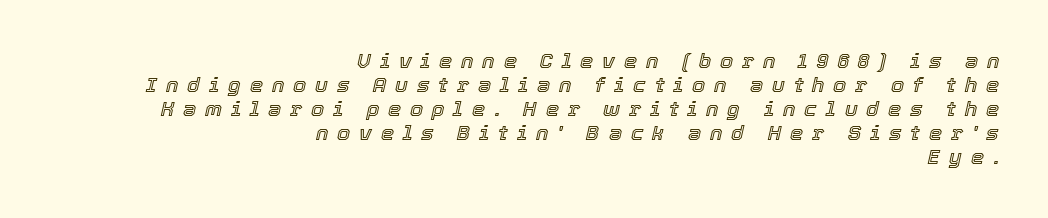
Does the copy run flush right? Yes — the right margin is perfectly even. The letterforms stand isolated, each surrounded by extra space. Has an underline been added? It has not. Yep, that's italic — everything's leaning.
